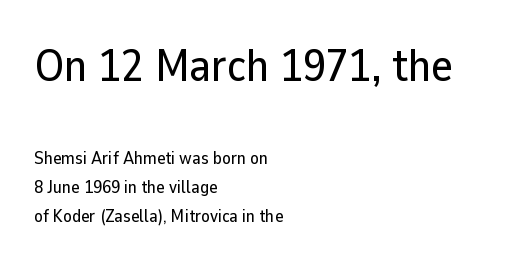
The image shows 46 px sans-serif type, upright; set left-aligned, normal line spacing (1.61x), normal letter spacing, not underlined; the first (top) block is 2.56x larger; low stroke contrast and a medium x-height.
